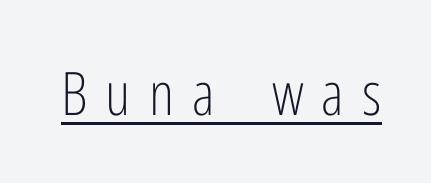
{"serif": "no", "italic": "no", "bold": "no", "weight": "light", "width": "condensed", "stroke_contrast": "low", "x_height": "medium", "monospaced": "no", "underline": "yes", "letter_spacing": "wide", "letter_spacing_em": 0.3, "glyph_px": 60}
